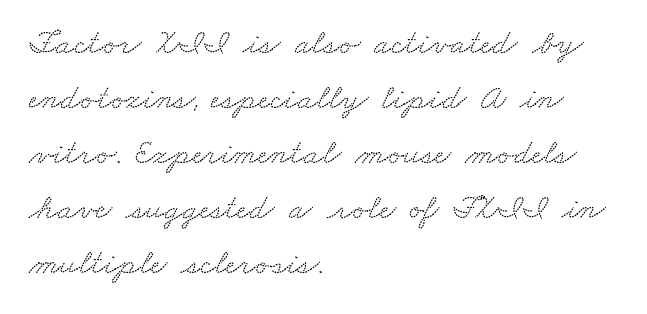
{"serif": "yes", "width": "wide", "stroke_contrast": "low", "x_height": "small", "monospaced": "no", "underline": "no", "align": "left", "line_spacing": "normal", "line_spacing_ratio": 1.57, "letter_spacing": "normal", "letter_spacing_em": 0.0, "glyph_px": 35}
